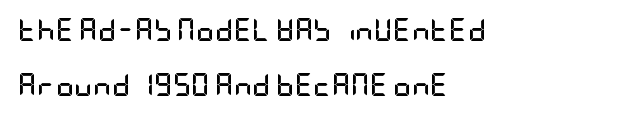
{"italic": "no", "bold": "yes", "underline": "no", "align": "left", "line_spacing": "loose", "line_spacing_ratio": 2.37, "letter_spacing": "normal", "letter_spacing_em": 0.0, "glyph_px": 23}
